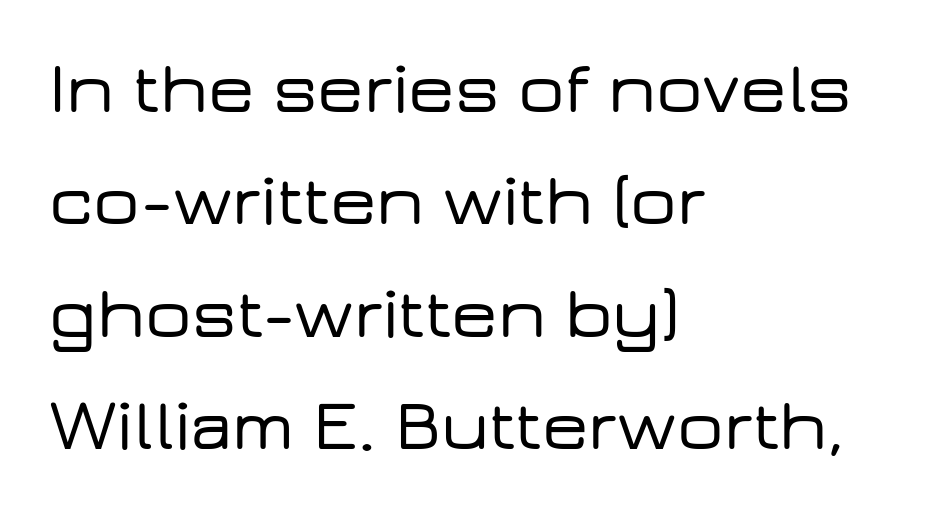
Q: Is the text italic (slanted)? A: No, it is upright.
Q: Is the typeface a serif or a sans-serif typeface? A: Sans-serif.
Q: Is the text underlined? A: No.
Q: How is the paragraph aligned? A: Left-aligned.
Q: Is the spacing between letters normal or unusually wide? A: Normal.
Q: Is the spacing between lines tight, normal or loose? A: Normal.
Q: Width (condensed, normal, or wide)? A: Wide.
Q: Stroke contrast? A: Low.
Q: x-height? A: Medium.
Q: Monospaced? A: No.
